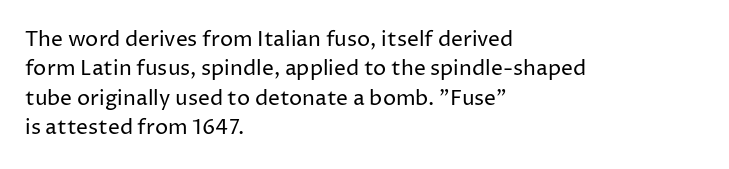
The image shows 21 px text type, upright; set left-aligned, normal line spacing (1.4x), normal letter spacing, not underlined.
